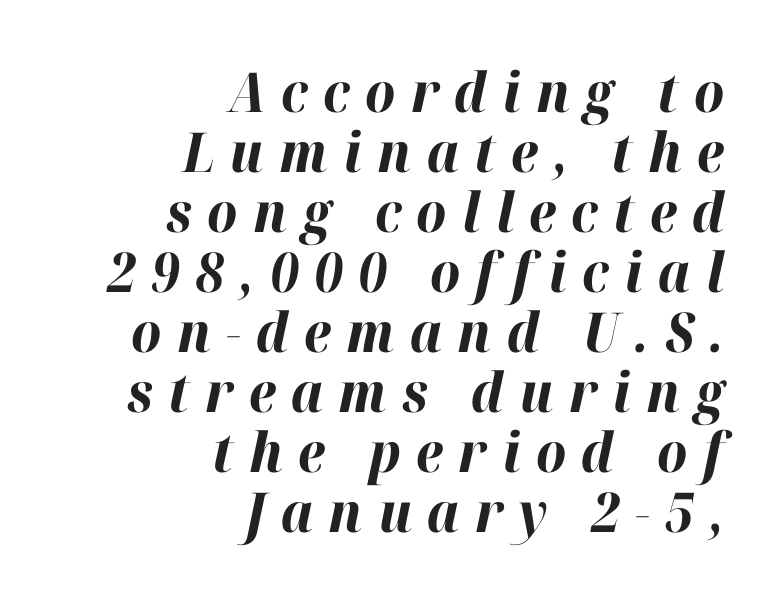
The image shows 55 px bold type, italic (leaning right); set right-aligned, tight line spacing (1.09x), unusually wide letter spacing (+0.28 em), not underlined; high stroke contrast and a medium x-height.
